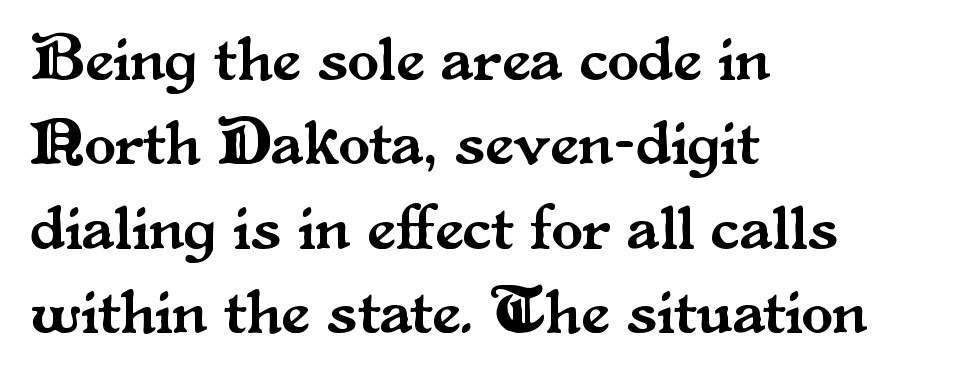
The image shows 64 px serif type, upright; set left-aligned, normal line spacing (1.32x), normal letter spacing, not underlined; medium stroke contrast and a small x-height.
